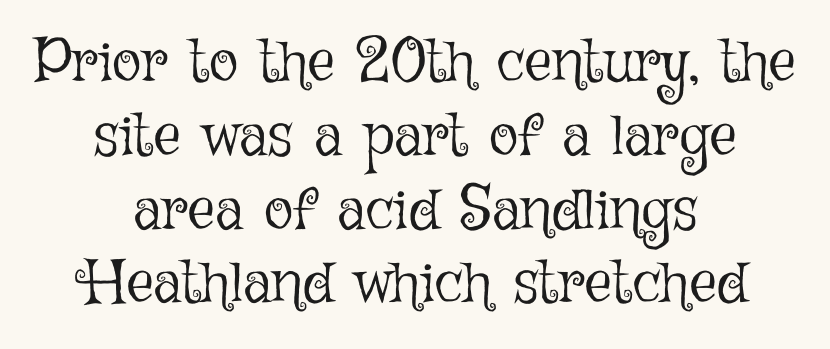
{"italic": "no", "bold": "no", "weight": "light", "width": "normal", "stroke_contrast": "low", "x_height": "medium", "monospaced": "no", "underline": "no", "align": "center", "line_spacing_ratio": 1.21, "letter_spacing": "normal", "letter_spacing_em": 0.0, "glyph_px": 61}
